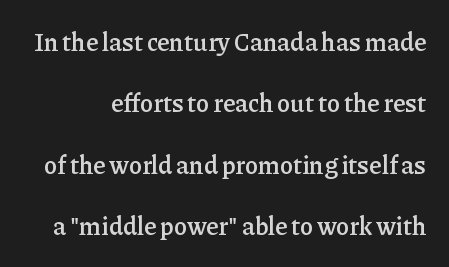
{"italic": "no", "bold": "semi", "underline": "no", "line_spacing": "loose", "line_spacing_ratio": 2.46, "letter_spacing": "normal", "letter_spacing_em": 0.0, "glyph_px": 25}
